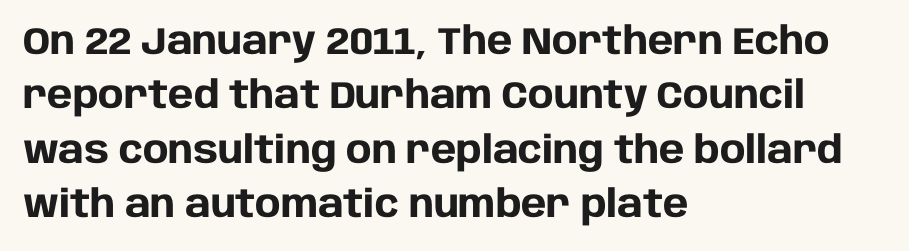
Q: Is the text bold? A: Yes.
Q: Is the text italic (slanted)? A: No, it is upright.
Q: Is the typeface a serif or a sans-serif typeface? A: Sans-serif.
Q: Is the text underlined? A: No.
Q: How is the paragraph aligned? A: Left-aligned.
Q: Is the spacing between letters normal or unusually wide? A: Normal.
Q: Is the spacing between lines tight, normal or loose? A: Normal.
Q: Width (condensed, normal, or wide)? A: Normal.
Q: Stroke contrast? A: Low.
Q: x-height? A: Large.
Q: Monospaced? A: No.
